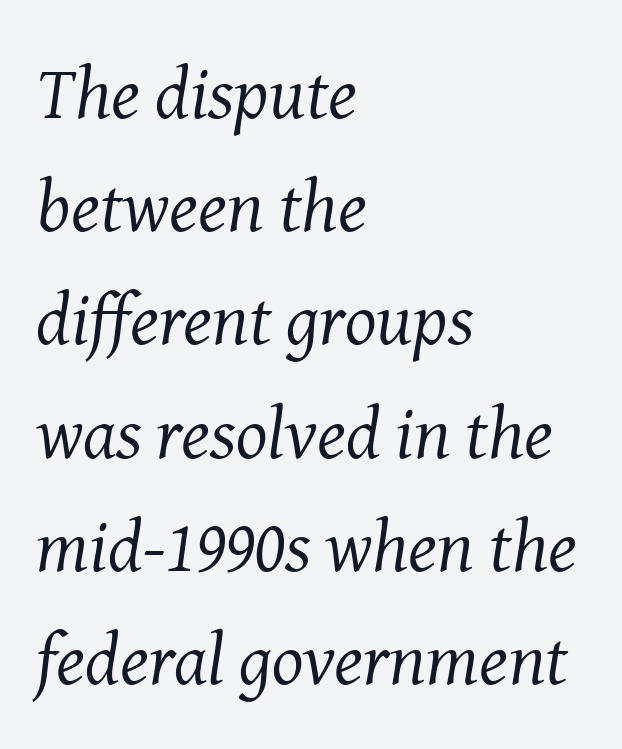
Q: Is the text bold? A: No.
Q: Is the text italic (slanted)? A: Yes, it leans right by about 8 degrees.
Q: Is the typeface a serif or a sans-serif typeface? A: Serif.
Q: Is the text underlined? A: No.
Q: How is the paragraph aligned? A: Left-aligned.
Q: Is the spacing between letters normal or unusually wide? A: Normal.
Q: Is the spacing between lines tight, normal or loose? A: Normal.
Q: Width (condensed, normal, or wide)? A: Normal.
Q: Stroke contrast? A: Medium.
Q: x-height? A: Medium.
Q: Monospaced? A: No.
